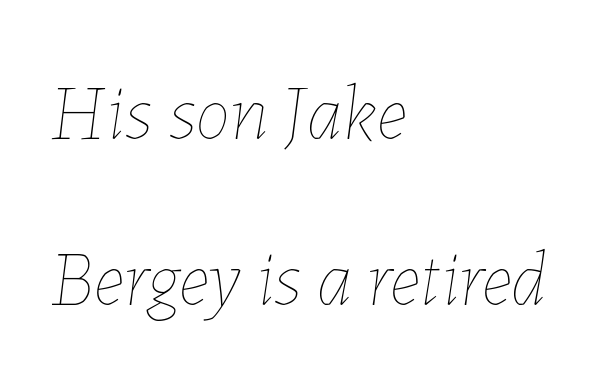
{"italic": "yes", "lean": "right", "slant_degrees": 7, "bold": "no", "weight": "thin", "width": "normal", "stroke_contrast": "low", "x_height": "medium", "monospaced": "no", "underline": "no", "align": "left", "line_spacing": "loose", "line_spacing_ratio": 2.13, "letter_spacing": "normal", "letter_spacing_em": 0.0, "glyph_px": 78}
